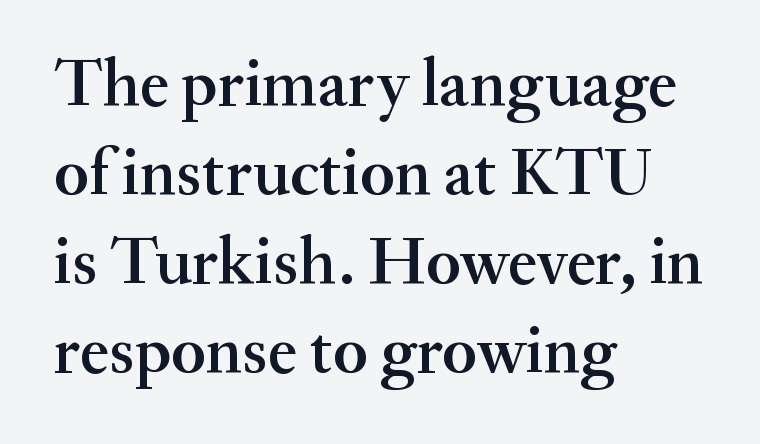
Q: Is the text bold? A: Semi-bold.
Q: Is the text italic (slanted)? A: No, it is upright.
Q: Is the typeface a serif or a sans-serif typeface? A: Serif.
Q: Is the text underlined? A: No.
Q: How is the paragraph aligned? A: Left-aligned.
Q: Is the spacing between letters normal or unusually wide? A: Normal.
Q: Is the spacing between lines tight, normal or loose? A: Normal.
Q: Width (condensed, normal, or wide)? A: Normal.
Q: Stroke contrast? A: Medium.
Q: x-height? A: Small.
Q: Monospaced? A: No.
